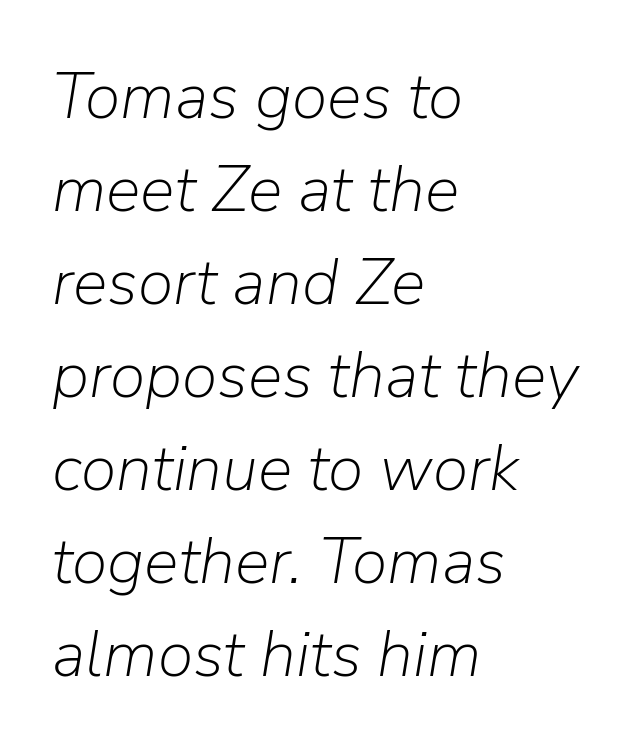
The strokes are not fattened; the text isn't bold. Just letters on the line, the space beneath them empty. Which margin do the lines hug? The left one — the right edge is uneven. Does extra space separate the letters? No, they use regular spacing.
